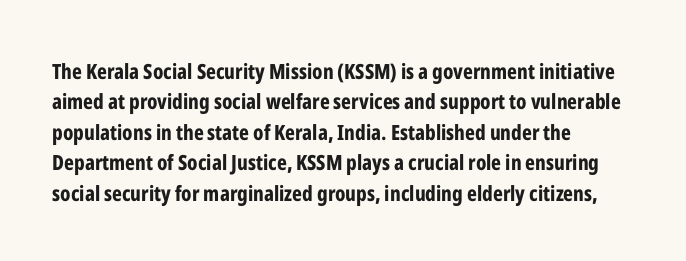
Notice how the stems are strictly vertical — no italics here. These words are printed bold, with thick strokes throughout. Leading: standard. You could call the tracking neutral — neither tight nor loose. The rendering anchors every line to the left-hand side. The words here are not underlined.
